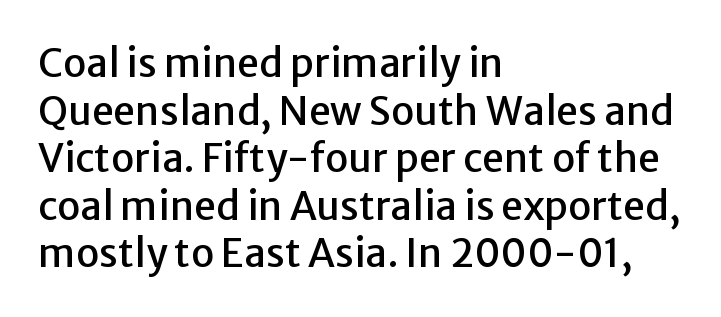
Q: Is the text italic (slanted)? A: No, it is upright.
Q: Is the typeface a serif or a sans-serif typeface? A: Sans-serif.
Q: Is the text underlined? A: No.
Q: How is the paragraph aligned? A: Left-aligned.
Q: Is the spacing between letters normal or unusually wide? A: Normal.
Q: Width (condensed, normal, or wide)? A: Normal.
Q: Stroke contrast? A: Low.
Q: x-height? A: Medium.
Q: Monospaced? A: No.
